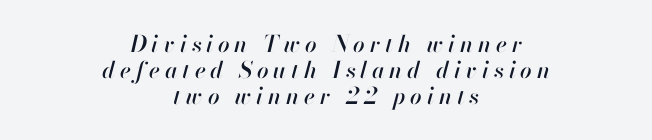
The image shows 23 px text type, italic (leaning right); set centered, tight line spacing (1.13x), unusually wide letter spacing (+0.21 em), not underlined.
